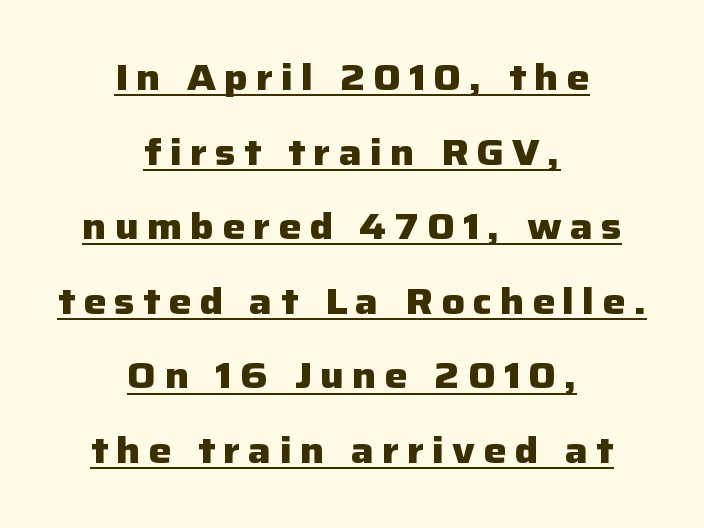
Caption: multi-line text, centered on the measure. Airy leading. These lines are rendered in a variable-pitch font. Regarding serifs, this sample does without them. The axis of the letterforms is exactly vertical.
